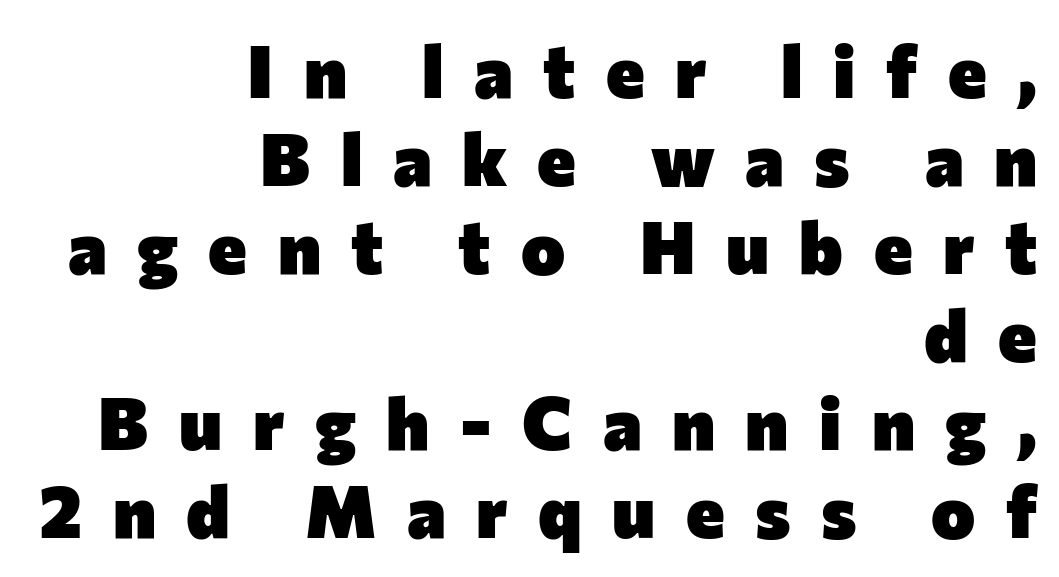
If you drew a line through each stem, it would be perfectly vertical. Each letter keeps its own natural width here, so spacing adapts to shape. Classification — sans serif. Descender tails drop into unmarked territory. The rendering inserts visible extra space after every character. The rendering anchors every line to the right-hand side.
